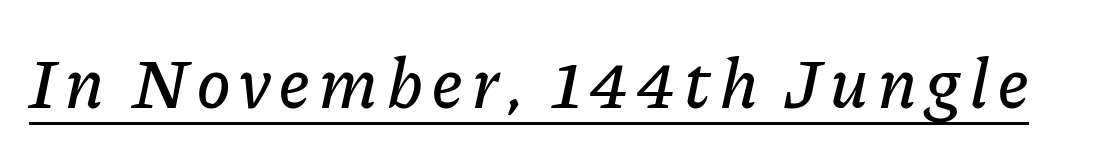
The image shows 71 px text type, italic (leaning right); set underlined; low stroke contrast and a medium x-height.
